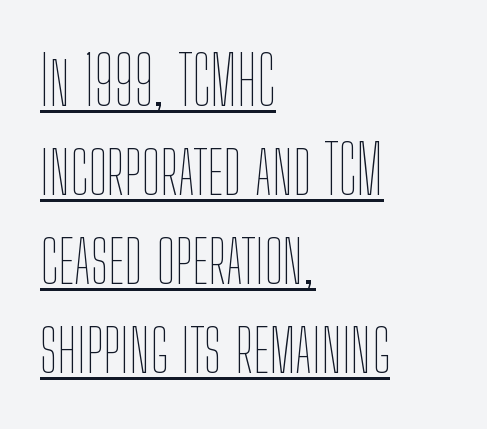
The image shows 67 px thin, condensed type, upright; set left-aligned, normal line spacing (1.33x), normal letter spacing, underlined; low stroke contrast and a medium x-height.
